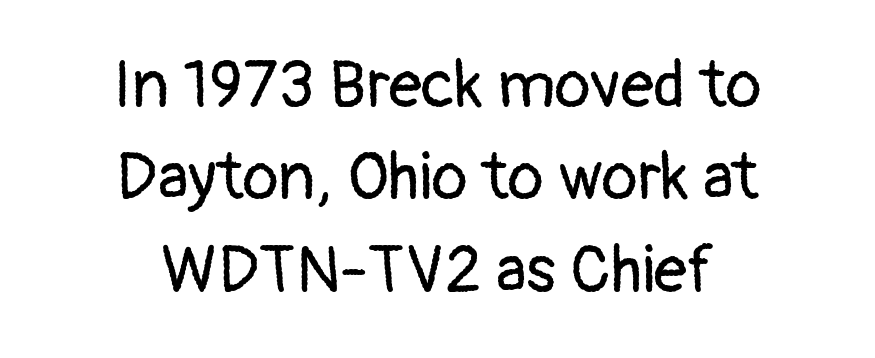
The image shows 66 px regular-weight sans-serif type, upright; set centered, normal line spacing (1.4x), normal letter spacing, not underlined; low stroke contrast and a medium x-height.
